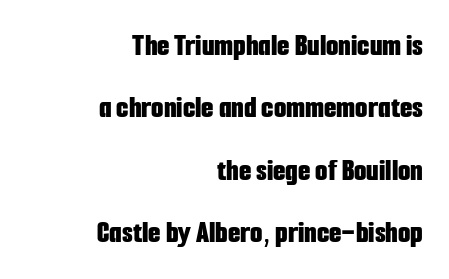
The image shows 32 px bold, condensed sans-serif type, upright; set right-aligned, loose line spacing (1.95x), normal letter spacing, not underlined; low stroke contrast and a medium x-height.
